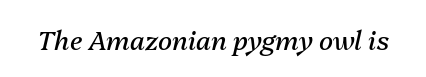
The image shows 26 px text type, italic (leaning right); set normal letter spacing, not underlined.
